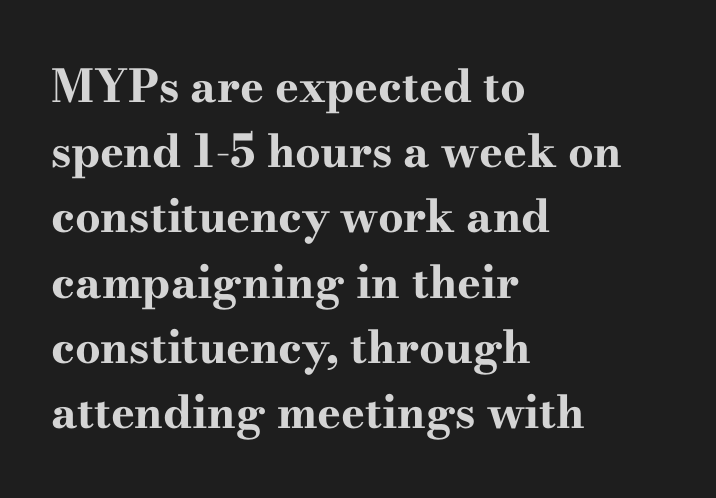
The image shows 45 px bold, wide serif type, upright; set left-aligned, normal line spacing (1.45x), normal letter spacing, not underlined; high stroke contrast and a small x-height.
